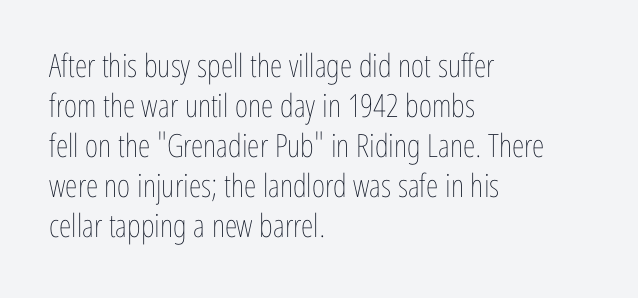
Q: Is the text bold? A: No.
Q: Is the text italic (slanted)? A: No, it is upright.
Q: Is the text underlined? A: No.
Q: How is the paragraph aligned? A: Left-aligned.
Q: Is the spacing between letters normal or unusually wide? A: Normal.
Q: Is the spacing between lines tight, normal or loose? A: Normal.
Q: Width (condensed, normal, or wide)? A: Condensed.
Q: Stroke contrast? A: Low.
Q: x-height? A: Medium.
Q: Monospaced? A: No.
